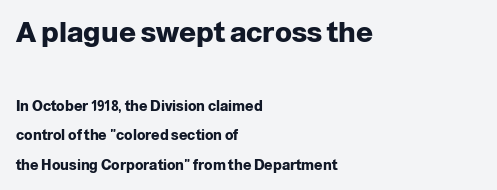
{"serif": "no", "italic": "no", "bold": "yes", "weight": "heavy", "width": "normal", "stroke_contrast": "low", "x_height": "medium", "monospaced": "no", "underline": "no", "align": "left", "line_spacing": "loose", "line_spacing_ratio": 2.12, "letter_spacing": "normal", "letter_spacing_em": 0.0, "larger_block": "first", "size_ratio": 2.0, "glyph_px": 28}
